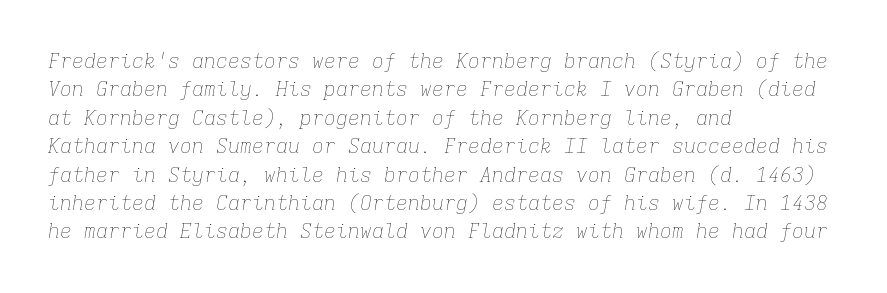
{"italic": "yes", "lean": "right", "slant_degrees": 9, "bold": "no", "underline": "no", "align": "left", "line_spacing": "normal", "line_spacing_ratio": 1.42, "letter_spacing": "normal", "letter_spacing_em": 0.0, "glyph_px": 20}
